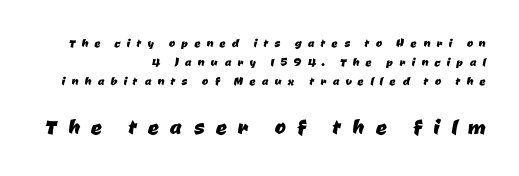
{"underline": "no", "align": "right", "line_spacing": "normal", "line_spacing_ratio": 1.26, "letter_spacing": "wide", "letter_spacing_em": 0.42, "larger_block": "second", "size_ratio": 1.8, "glyph_px": 27}
